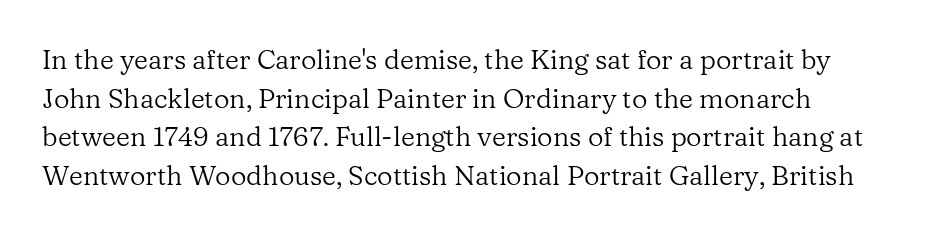
{"italic": "no", "bold": "no", "underline": "no", "align": "left", "line_spacing": "normal", "line_spacing_ratio": 1.43, "letter_spacing": "normal", "letter_spacing_em": 0.0, "glyph_px": 27}
